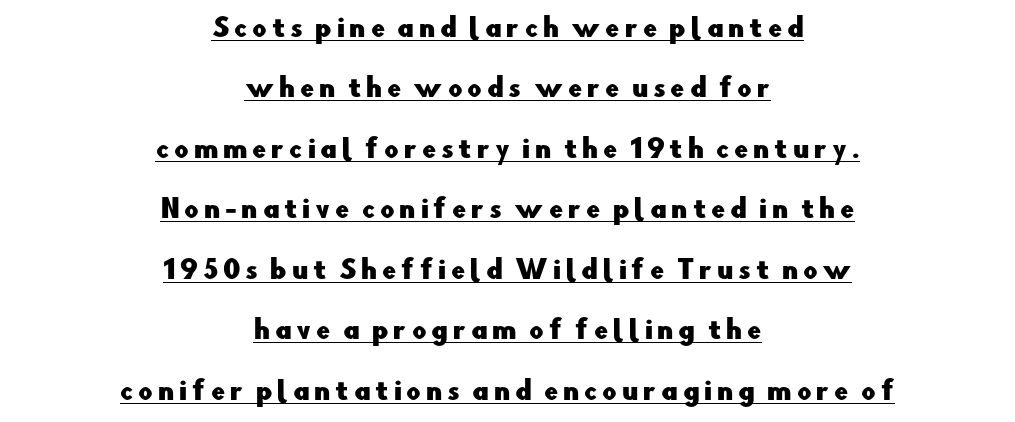
The image shows 25 px text type, upright; set centered, loose line spacing (2.42x), underlined.
